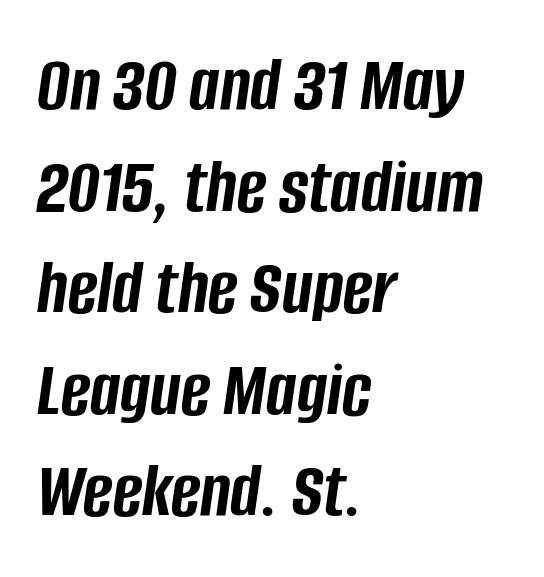
Every row of glyphs begins at an identical x-position on the left. Clear beneath every line of the passage. Looking at the ascenders, they clearly lean. The passage shown is emphatically bold. The letters advance in unequal steps, a hallmark of proportional type. Regular leading.
